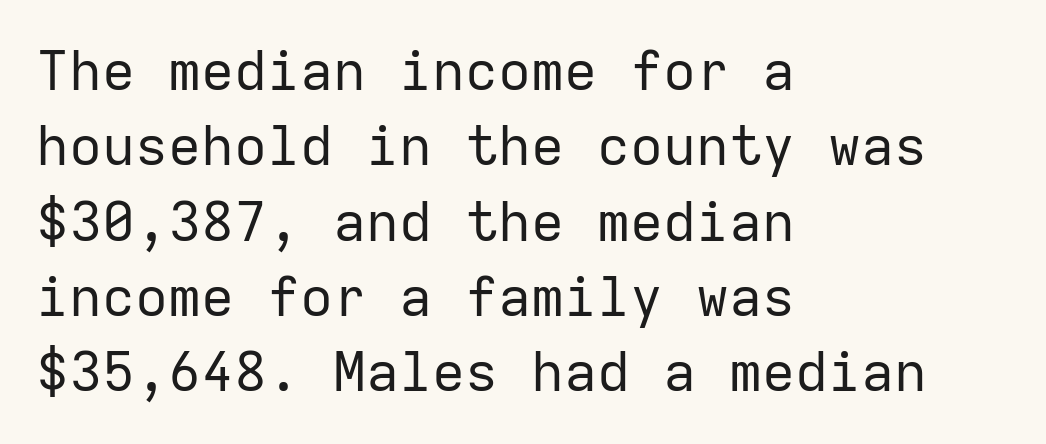
Q: Is the text bold? A: No.
Q: Is the text italic (slanted)? A: No, it is upright.
Q: Is the typeface a serif or a sans-serif typeface? A: Sans-serif.
Q: Is the text underlined? A: No.
Q: How is the paragraph aligned? A: Left-aligned.
Q: Is the spacing between letters normal or unusually wide? A: Normal.
Q: Is the spacing between lines tight, normal or loose? A: Normal.
Q: Width (condensed, normal, or wide)? A: Normal.
Q: Stroke contrast? A: Low.
Q: x-height? A: Medium.
Q: Monospaced? A: Yes.
